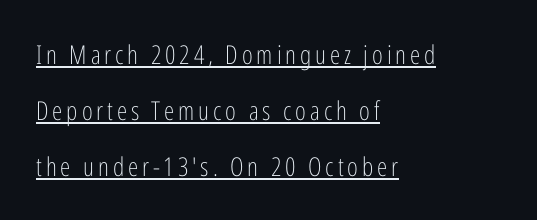
The image shows 26 px text type, upright; set left-aligned, loose line spacing (2.15x), underlined.
